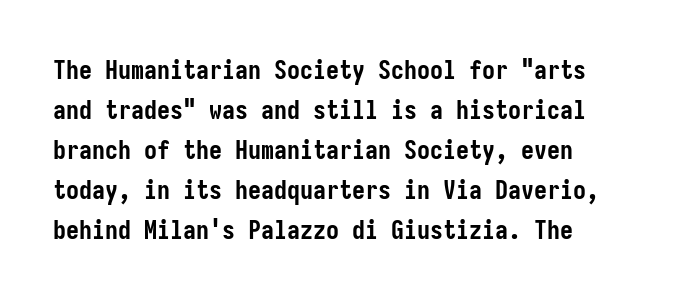
{"italic": "no", "bold": "yes", "underline": "no", "line_spacing": "normal", "line_spacing_ratio": 1.54, "letter_spacing": "normal", "letter_spacing_em": 0.0, "glyph_px": 26}
